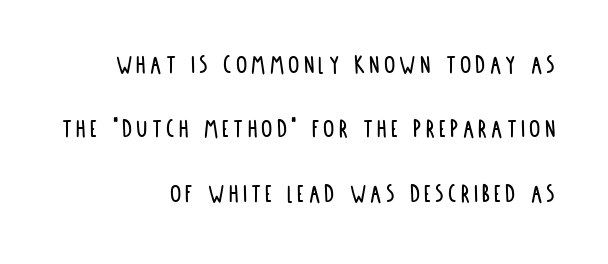
Q: Is the text italic (slanted)? A: No, it is upright.
Q: Is the typeface a serif or a sans-serif typeface? A: Sans-serif.
Q: Is the text underlined? A: No.
Q: How is the paragraph aligned? A: Right-aligned.
Q: Is the spacing between lines tight, normal or loose? A: Loose.
Q: Width (condensed, normal, or wide)? A: Condensed.
Q: Stroke contrast? A: Low.
Q: x-height? A: Large.
Q: Monospaced? A: No.
